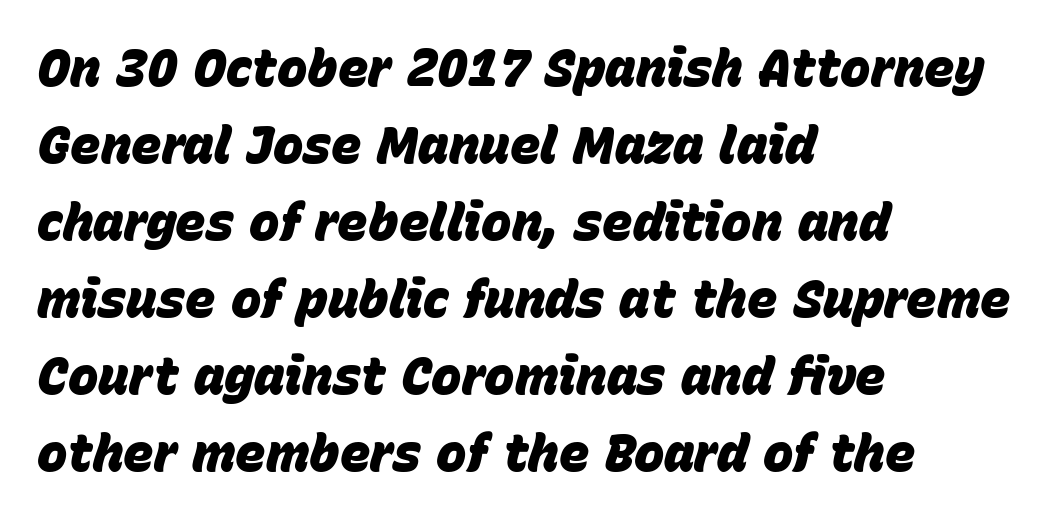
Underlining? Definitely not there. Where is the straight margin? On the left. Honestly, the row spacing looks completely unremarkable. Plenty of ink on the page — the face is bold. Tall strokes in this sample are angled rather than plumb. There is no visible air inserted between adjacent glyphs.
